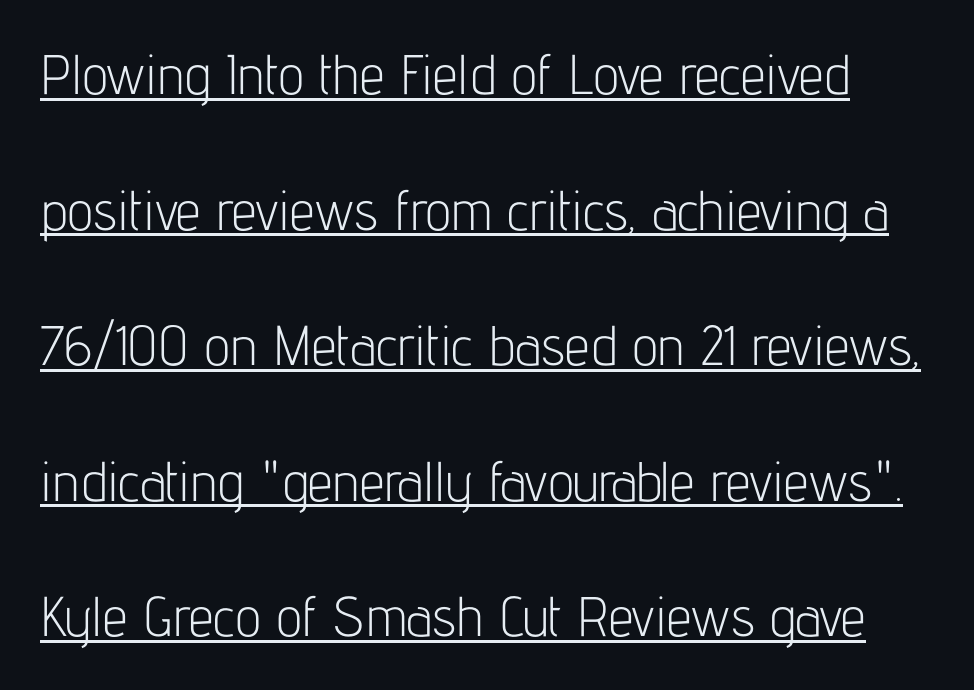
{"serif": "no", "italic": "no", "bold": "no", "weight": "light", "width": "condensed", "stroke_contrast": "low", "x_height": "medium", "monospaced": "no", "underline": "yes", "line_spacing": "loose", "line_spacing_ratio": 2.42, "letter_spacing": "normal", "letter_spacing_em": 0.0, "glyph_px": 56}
